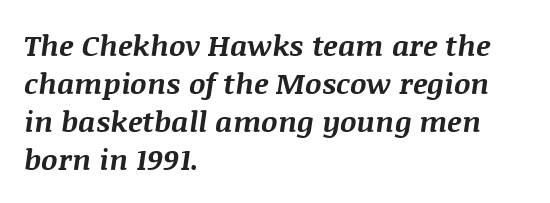
The image shows 29 px bold type, italic (leaning right); set left-aligned, normal line spacing (1.31x), normal letter spacing, not underlined; medium stroke contrast and a large x-height.
